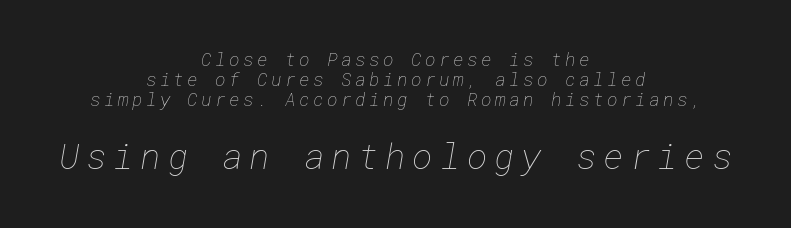
The image shows 35 px thin type; set centered, tight line spacing (1.1x), not underlined; the second (bottom) block is 1.94x larger; low stroke contrast and a medium x-height.
